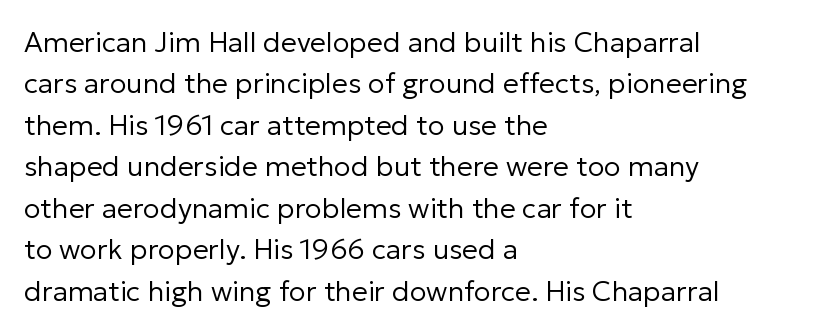
Q: Is the text bold? A: No.
Q: Is the text italic (slanted)? A: No, it is upright.
Q: Is the typeface a serif or a sans-serif typeface? A: Sans-serif.
Q: Is the text underlined? A: No.
Q: How is the paragraph aligned? A: Left-aligned.
Q: Is the spacing between letters normal or unusually wide? A: Normal.
Q: Is the spacing between lines tight, normal or loose? A: Normal.
Q: Width (condensed, normal, or wide)? A: Normal.
Q: Stroke contrast? A: Low.
Q: x-height? A: Medium.
Q: Monospaced? A: No.
